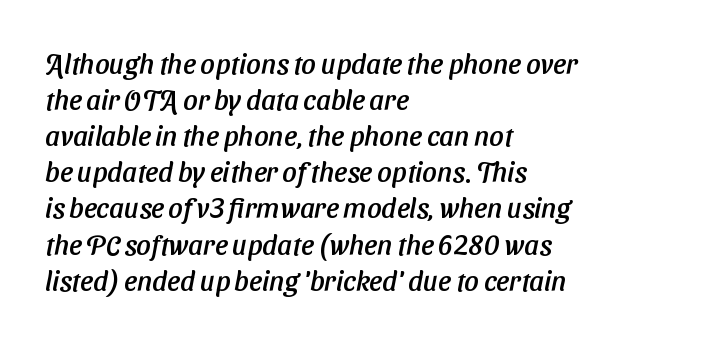
{"serif": "no", "width": "normal", "stroke_contrast": "low", "x_height": "medium", "monospaced": "no", "underline": "no", "align": "left", "line_spacing": "normal", "line_spacing_ratio": 1.29, "letter_spacing": "normal", "letter_spacing_em": 0.0, "glyph_px": 28}
